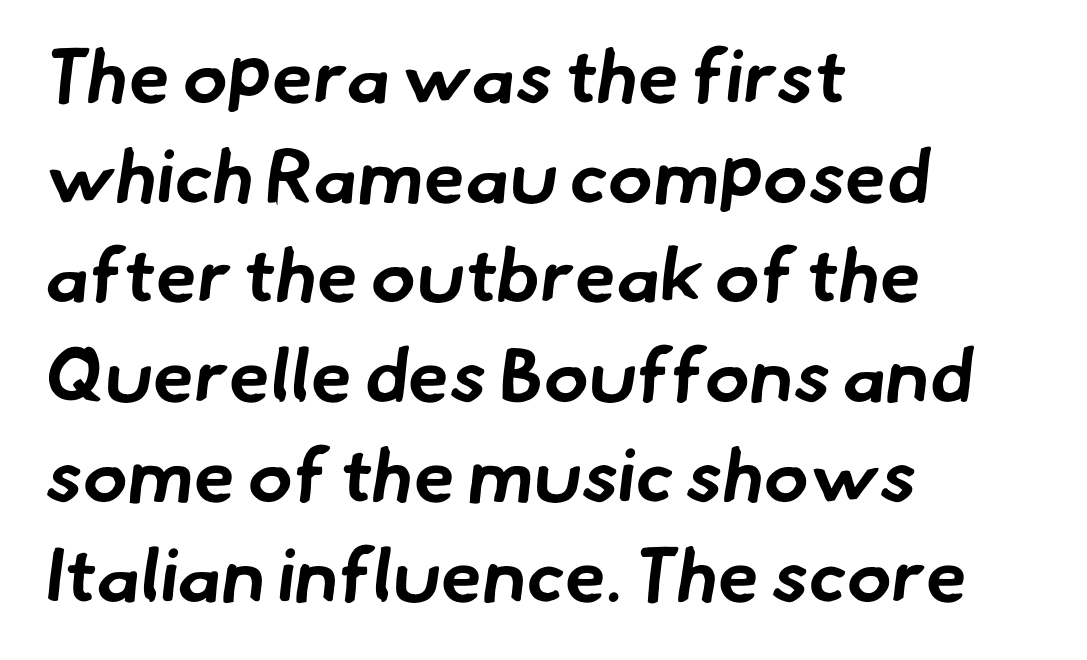
The image shows 75 px bold sans-serif type; set left-aligned, normal line spacing (1.33x), normal letter spacing, not underlined; low stroke contrast and a small x-height.
